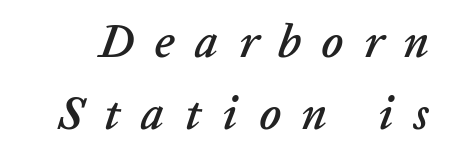
The image shows 46 px text type, italic (leaning right); set normal line spacing (1.57x), unusually wide letter spacing (+0.45 em), not underlined; low stroke contrast and a medium x-height.
